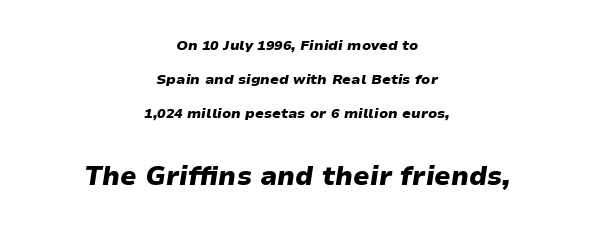
Q: Is the text bold? A: Yes.
Q: Is the text italic (slanted)? A: Yes, it leans right by about 9 degrees.
Q: Is the text underlined? A: No.
Q: How is the paragraph aligned? A: Centered.
Q: Is the spacing between letters normal or unusually wide? A: Normal.
Q: Is the spacing between lines tight, normal or loose? A: Loose.
Q: Which block of text is set in a larger size, the first (top) or the second (bottom)? A: The second (bottom) one.
